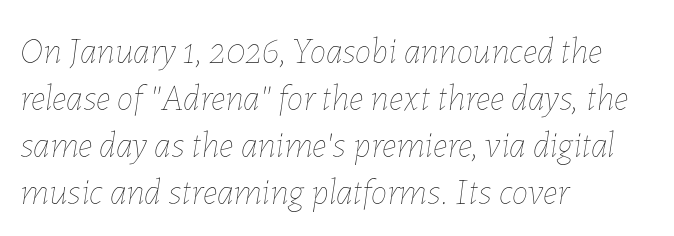
The image shows 37 px thin type, italic (leaning right); set left-aligned, normal line spacing (1.27x), normal letter spacing, not underlined; low stroke contrast and a medium x-height.
